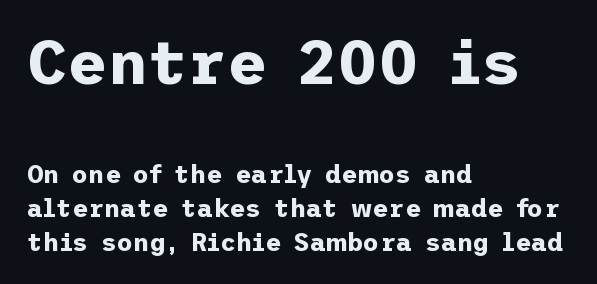
{"serif": "no", "italic": "no", "bold": "yes", "weight": "bold", "width": "normal", "stroke_contrast": "low", "x_height": "medium", "underline": "no", "align": "left", "line_spacing": "normal", "line_spacing_ratio": 1.35, "letter_spacing": "normal", "letter_spacing_em": 0.0, "larger_block": "first", "size_ratio": 2.48, "glyph_px": 62}
